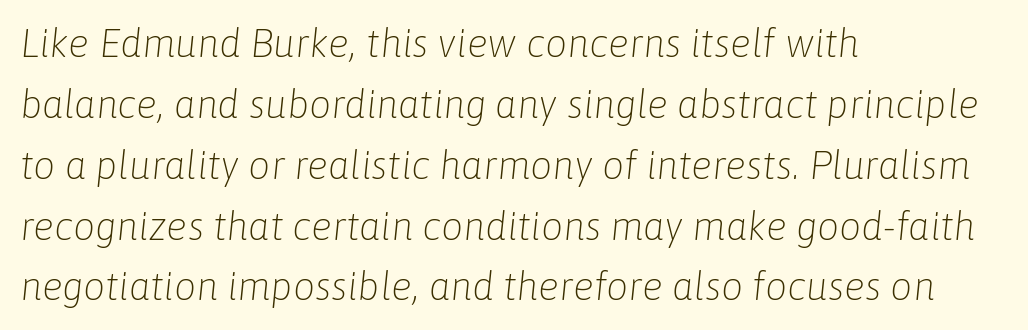
Q: Is the text bold? A: No.
Q: Is the text italic (slanted)? A: Yes, it leans right by about 6 degrees.
Q: Is the text underlined? A: No.
Q: How is the paragraph aligned? A: Left-aligned.
Q: Is the spacing between letters normal or unusually wide? A: Normal.
Q: Is the spacing between lines tight, normal or loose? A: Normal.
Q: Width (condensed, normal, or wide)? A: Normal.
Q: Stroke contrast? A: Low.
Q: x-height? A: Medium.
Q: Monospaced? A: No.
